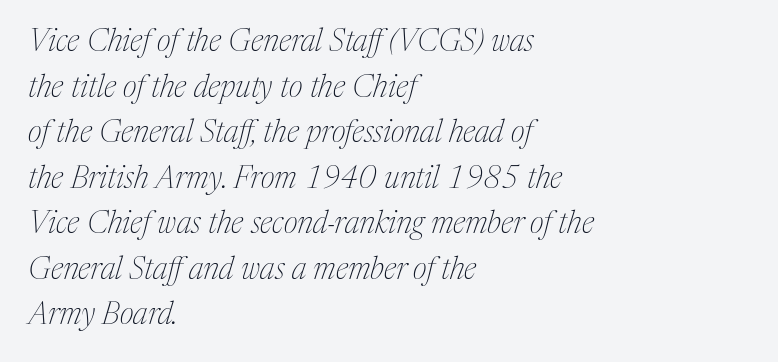
{"serif": "yes", "italic": "yes", "lean": "right", "slant_degrees": 17, "bold": "no", "weight": "thin", "width": "normal", "stroke_contrast": "medium", "x_height": "medium", "monospaced": "no", "underline": "no", "align": "left", "line_spacing": "normal", "line_spacing_ratio": 1.47, "letter_spacing": "normal", "letter_spacing_em": 0.0, "glyph_px": 31}
